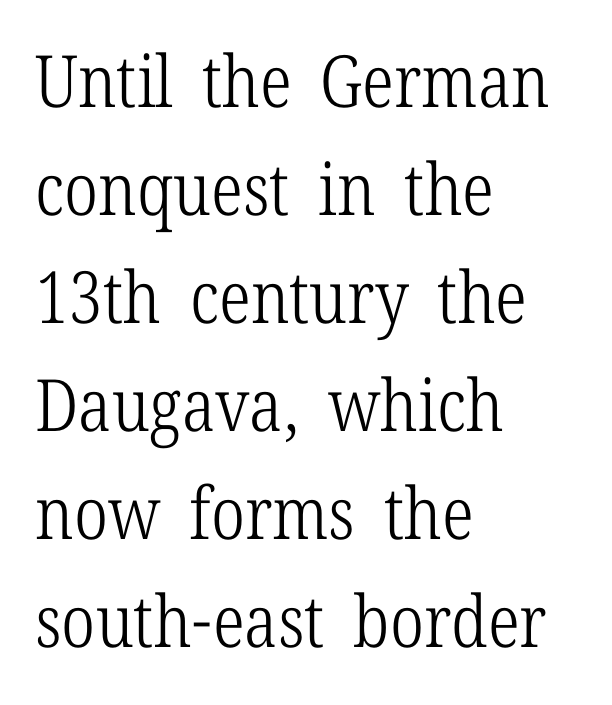
Q: Is the text bold? A: No.
Q: Is the text italic (slanted)? A: No, it is upright.
Q: Is the typeface a serif or a sans-serif typeface? A: Serif.
Q: Is the text underlined? A: No.
Q: How is the paragraph aligned? A: Left-aligned.
Q: Is the spacing between letters normal or unusually wide? A: Normal.
Q: Is the spacing between lines tight, normal or loose? A: Normal.
Q: Width (condensed, normal, or wide)? A: Condensed.
Q: Stroke contrast? A: Low.
Q: x-height? A: Medium.
Q: Monospaced? A: No.
